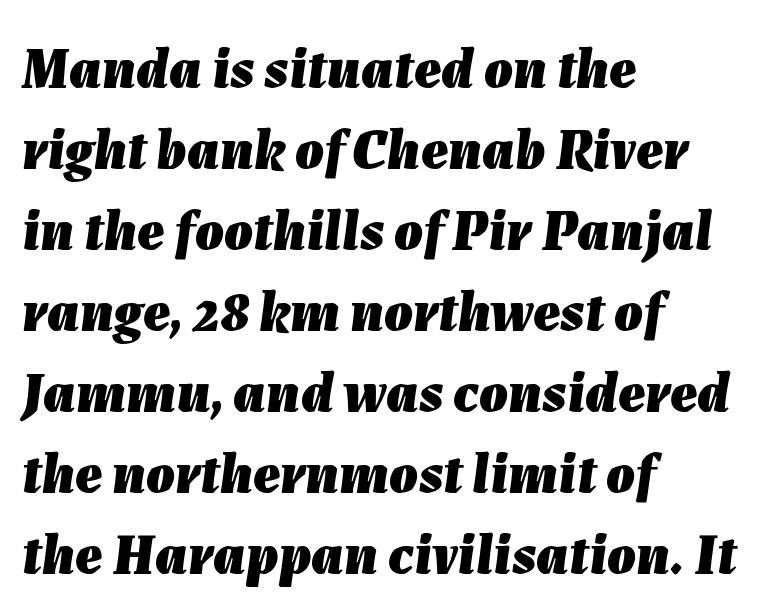
The image shows 57 px heavy type, italic (leaning right); set left-aligned, normal line spacing (1.42x), normal letter spacing, not underlined; low stroke contrast and a medium x-height.
